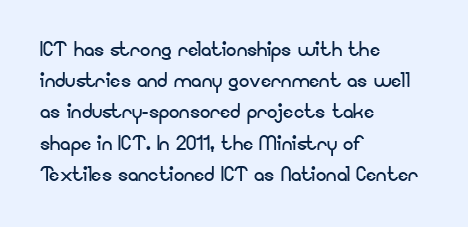
Q: Is the text bold? A: No.
Q: Is the text italic (slanted)? A: No, it is upright.
Q: Is the text underlined? A: No.
Q: How is the paragraph aligned? A: Left-aligned.
Q: Is the spacing between letters normal or unusually wide? A: Normal.
